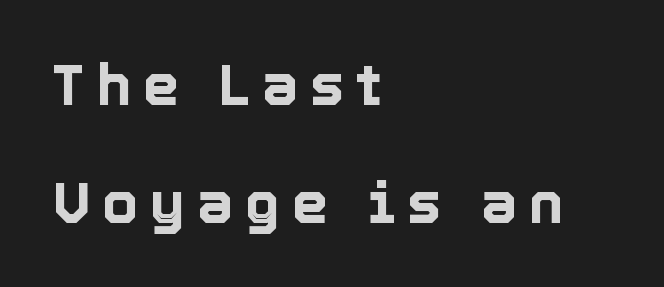
Ordinary non-slanted type is in use. The letters advance in unequal steps, a hallmark of proportional type. If you drew a ruler down the left edge, every line would touch it. Check under the words: just untouched page. Inter-character spacing is expanded well beyond the font's built-in metrics. You could fit nearly another row in the gap between these rows.
